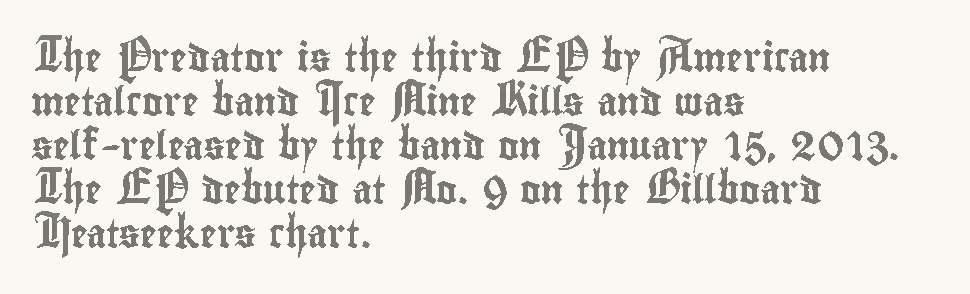
Q: Is the text italic (slanted)? A: No, it is upright.
Q: Is the text underlined? A: No.
Q: How is the paragraph aligned? A: Left-aligned.
Q: Is the spacing between letters normal or unusually wide? A: Normal.
Q: Is the spacing between lines tight, normal or loose? A: Normal.
Q: Width (condensed, normal, or wide)? A: Condensed.
Q: x-height? A: Small.
Q: Monospaced? A: No.
